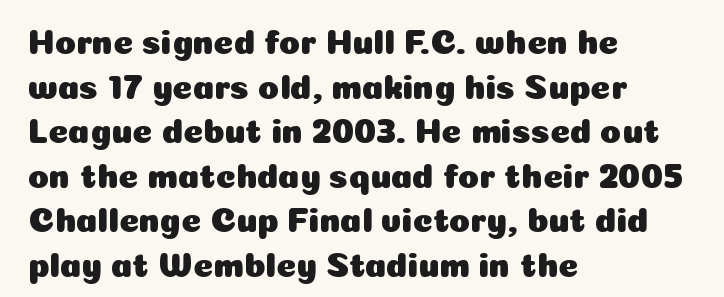
{"serif": "no", "italic": "no", "width": "normal", "stroke_contrast": "low", "x_height": "medium", "monospaced": "no", "underline": "no", "align": "left", "line_spacing": "normal", "line_spacing_ratio": 1.31, "letter_spacing": "normal", "letter_spacing_em": 0.0, "glyph_px": 34}
